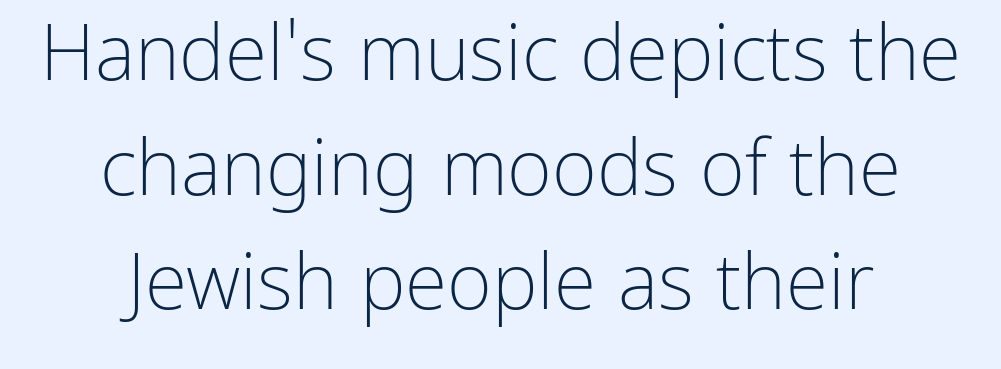
Q: Is the text bold? A: No.
Q: Is the text italic (slanted)? A: No, it is upright.
Q: Is the typeface a serif or a sans-serif typeface? A: Sans-serif.
Q: Is the text underlined? A: No.
Q: How is the paragraph aligned? A: Centered.
Q: Is the spacing between letters normal or unusually wide? A: Normal.
Q: Is the spacing between lines tight, normal or loose? A: Normal.
Q: Width (condensed, normal, or wide)? A: Normal.
Q: Stroke contrast? A: Low.
Q: x-height? A: Medium.
Q: Monospaced? A: No.
